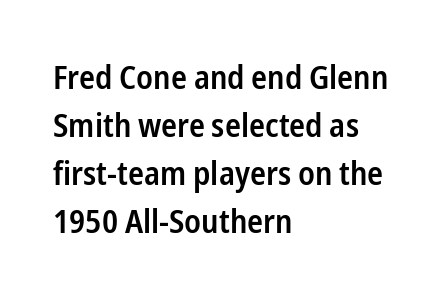
Q: Is the text bold? A: Semi-bold.
Q: Is the text italic (slanted)? A: No, it is upright.
Q: Is the typeface a serif or a sans-serif typeface? A: Sans-serif.
Q: Is the text underlined? A: No.
Q: How is the paragraph aligned? A: Left-aligned.
Q: Is the spacing between letters normal or unusually wide? A: Normal.
Q: Is the spacing between lines tight, normal or loose? A: Normal.
Q: Width (condensed, normal, or wide)? A: Condensed.
Q: Stroke contrast? A: Low.
Q: x-height? A: Medium.
Q: Monospaced? A: No.
